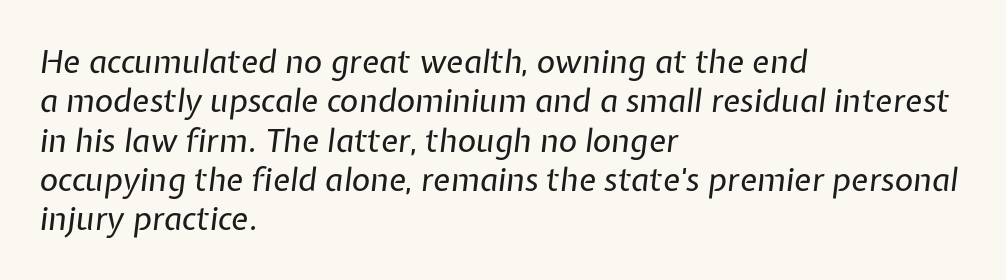
{"italic": "yes", "lean": "right", "slant_degrees": 7, "bold": "no", "weight": "regular", "width": "normal", "stroke_contrast": "low", "x_height": "medium", "monospaced": "no", "underline": "no", "align": "left", "line_spacing_ratio": 1.23, "letter_spacing": "normal", "letter_spacing_em": 0.0, "glyph_px": 32}
